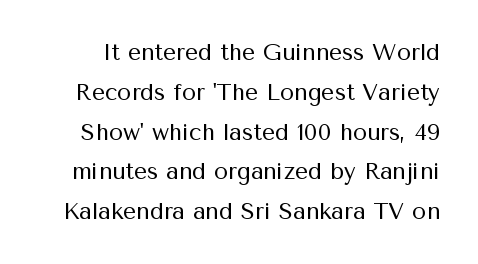
{"italic": "no", "bold": "no", "underline": "no", "line_spacing_ratio": 1.73, "letter_spacing": "normal", "letter_spacing_em": 0.0, "glyph_px": 23}
